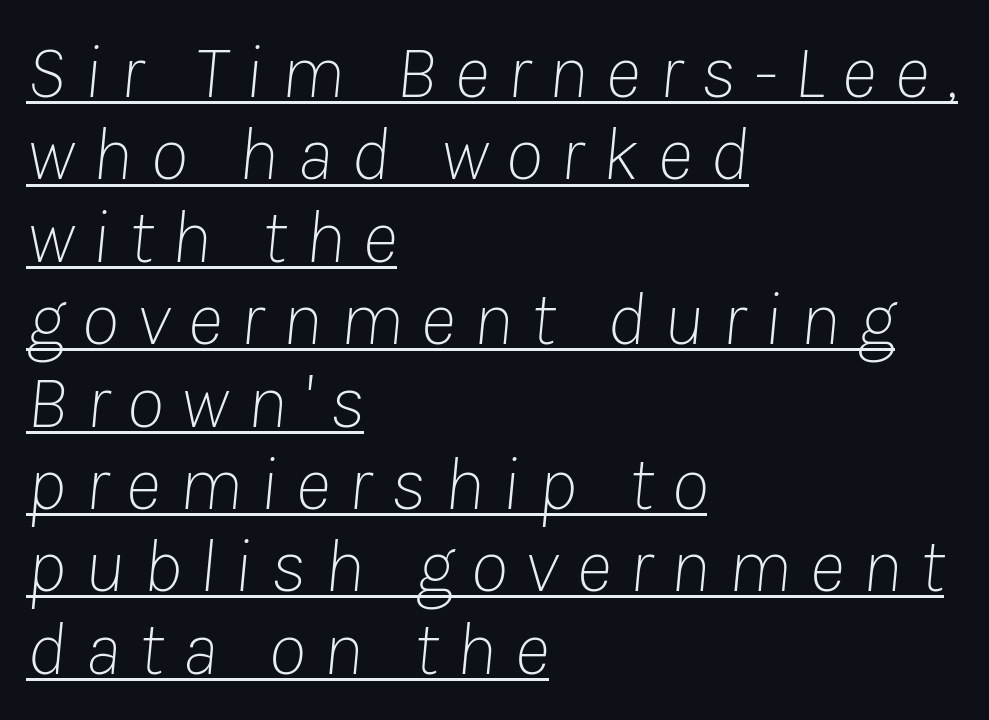
Q: Is the text bold? A: No.
Q: Is the text italic (slanted)? A: Yes, it leans right by about 8 degrees.
Q: Is the text underlined? A: Yes.
Q: How is the paragraph aligned? A: Left-aligned.
Q: Is the spacing between letters normal or unusually wide? A: Unusually wide.
Q: Is the spacing between lines tight, normal or loose? A: Tight.
Q: Width (condensed, normal, or wide)? A: Normal.
Q: Stroke contrast? A: Low.
Q: x-height? A: Medium.
Q: Monospaced? A: No.
